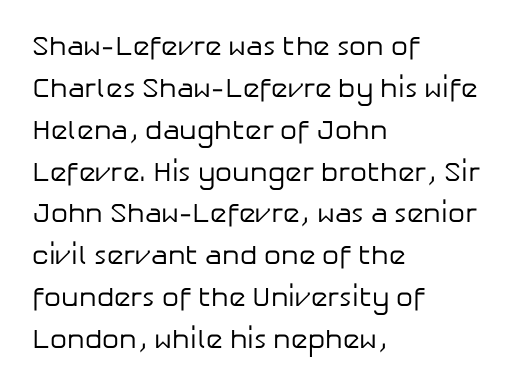
The image shows 27 px text type, upright; set left-aligned, normal line spacing (1.55x), normal letter spacing, not underlined.
